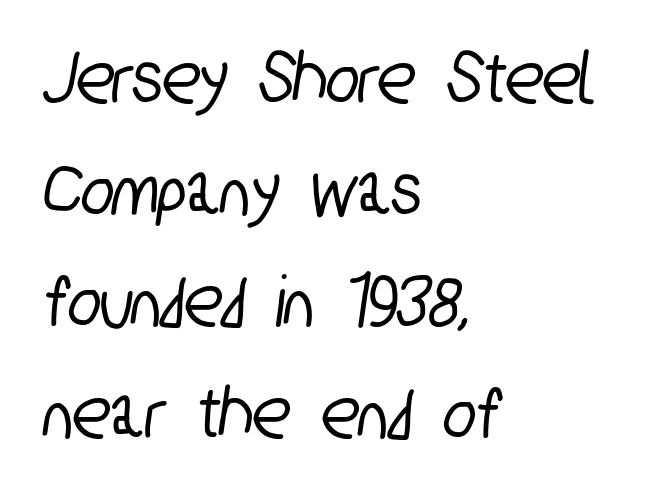
{"serif": "no", "width": "condensed", "stroke_contrast": "low", "x_height": "medium", "monospaced": "no", "underline": "no", "align": "left", "line_spacing": "normal", "line_spacing_ratio": 1.45, "letter_spacing": "normal", "letter_spacing_em": 0.0, "glyph_px": 77}
